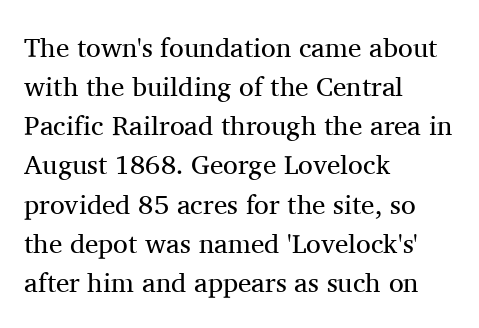
The image shows 27 px text type, upright; set left-aligned, normal line spacing (1.45x), normal letter spacing, not underlined.
